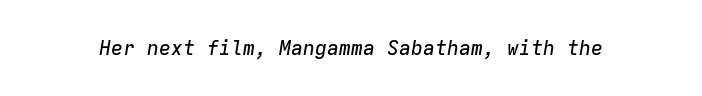
{"italic": "yes", "lean": "right", "slant_degrees": 9, "underline": "no", "letter_spacing": "normal", "letter_spacing_em": 0.0, "glyph_px": 20}
